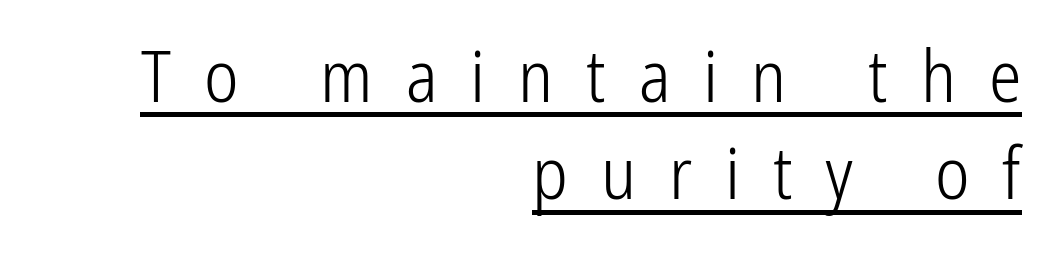
The rows are spaced the way most documents space them. Between one letter and the next there's a generous, obvious gap. Examine the stroke ends and you'll find no serifs. Is this a fixed-width face? No — the glyphs have proportional, varying widths. Does the copy run flush right? Yes — the right margin is perfectly even.
